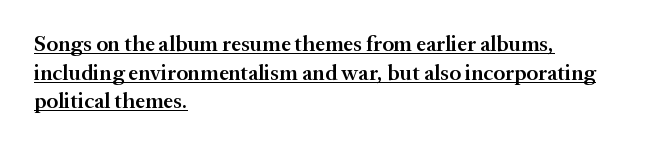
The image shows 22 px text type, upright; set left-aligned, normal line spacing (1.3x), normal letter spacing, underlined.
